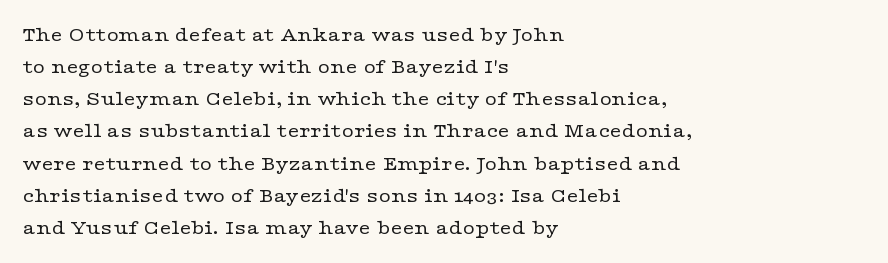
Q: Is the text bold? A: No.
Q: Is the text italic (slanted)? A: No, it is upright.
Q: Is the text underlined? A: No.
Q: How is the paragraph aligned? A: Left-aligned.
Q: Is the spacing between letters normal or unusually wide? A: Normal.
Q: Is the spacing between lines tight, normal or loose? A: Normal.
